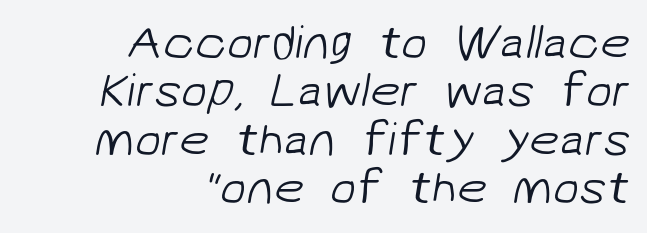
{"serif": "no", "bold": "no", "weight": "light", "width": "normal", "stroke_contrast": "low", "x_height": "medium", "monospaced": "no", "underline": "no", "align": "right", "line_spacing": "tight", "line_spacing_ratio": 1.01, "letter_spacing": "normal", "letter_spacing_em": 0.0, "glyph_px": 48}
